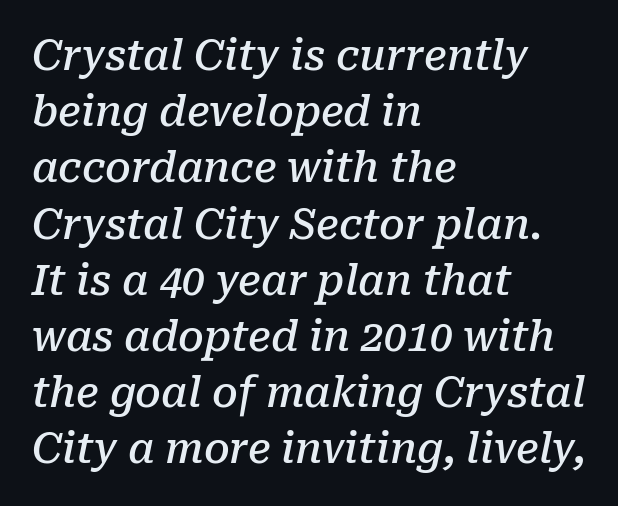
{"serif": "yes", "italic": "yes", "lean": "right", "slant_degrees": 10, "bold": "semi", "weight": "semibold", "width": "normal", "stroke_contrast": "low", "x_height": "medium", "monospaced": "no", "underline": "no", "align": "left", "line_spacing": "normal", "line_spacing_ratio": 1.37, "letter_spacing": "normal", "letter_spacing_em": 0.0, "glyph_px": 41}
